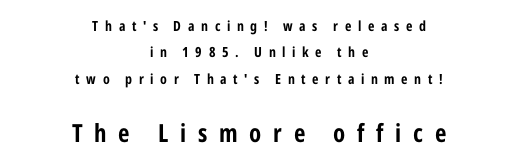
Caption: expanded tracking, letters set apart. Heft: maximum for text — a bold. The area under the type is left untouched. If you squint, the bottom block still reads clearly — it's the larger of the two. Vertical strokes here are truly vertical. Reading down the block, each line starts at a different indent, mirrored at its end.
